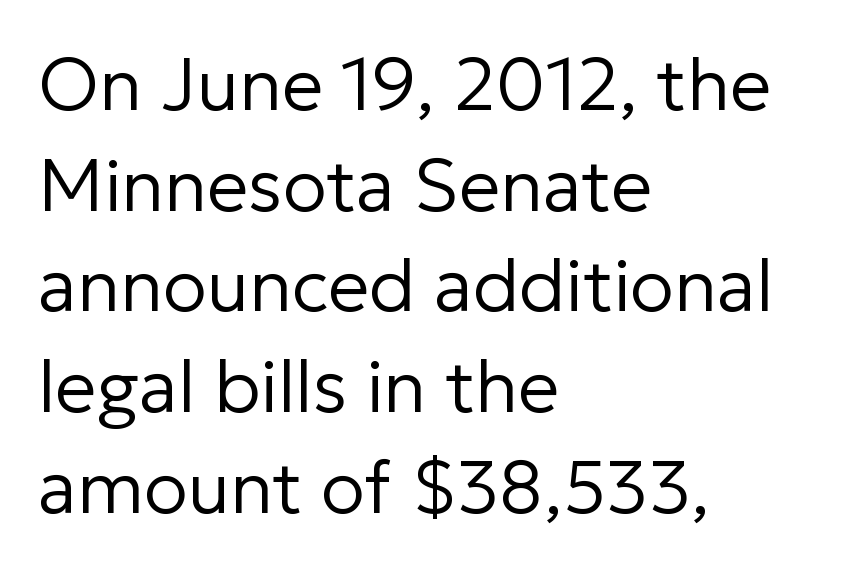
The image shows 73 px regular-weight sans-serif type, upright; set left-aligned, normal line spacing (1.38x), normal letter spacing, not underlined; low stroke contrast and a medium x-height.
